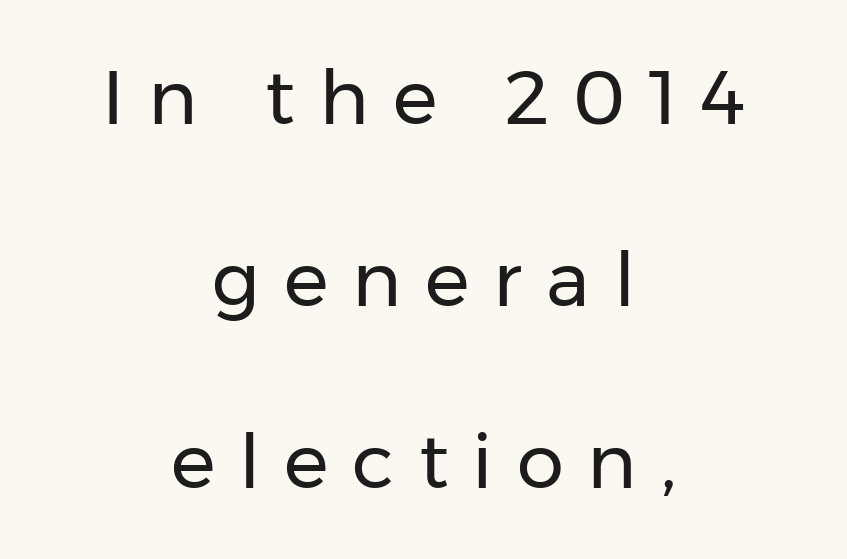
The image shows 75 px regular-weight sans-serif type, upright; set centered, loose line spacing (2.43x), unusually wide letter spacing (+0.32 em), not underlined; low stroke contrast and a medium x-height.
